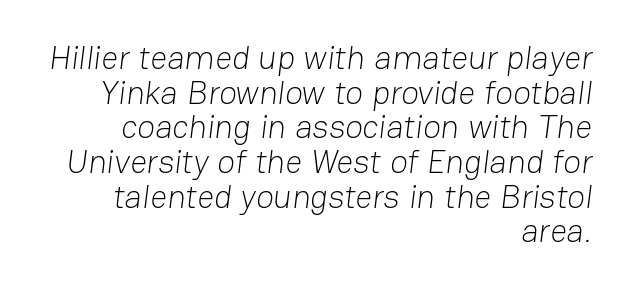
Check the space under the baseline: it is left empty. No extra tracking has been applied to these lines. You could barely slide anything between these rows. Regarding serifs, this sample does without them. Teacher's note: observe the even right margin — that is flush-right alignment. Character widths vary here, with narrow letters taking less room than wide ones.
